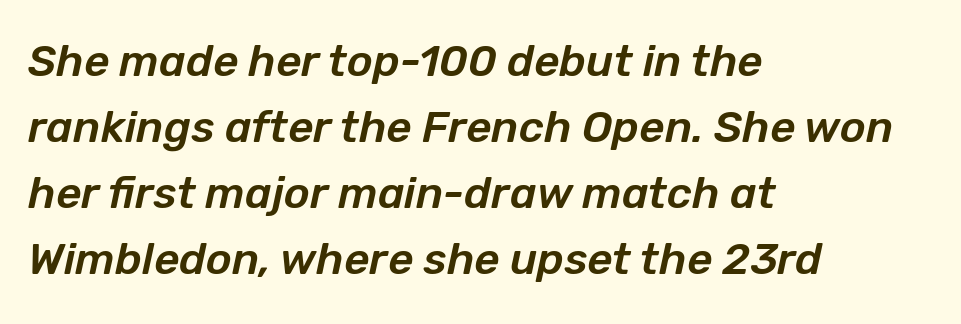
Q: Is the text italic (slanted)? A: Yes, it leans right by about 12 degrees.
Q: Is the text underlined? A: No.
Q: How is the paragraph aligned? A: Left-aligned.
Q: Is the spacing between letters normal or unusually wide? A: Normal.
Q: Is the spacing between lines tight, normal or loose? A: Normal.
Q: Width (condensed, normal, or wide)? A: Normal.
Q: Stroke contrast? A: Low.
Q: x-height? A: Medium.
Q: Monospaced? A: No.
